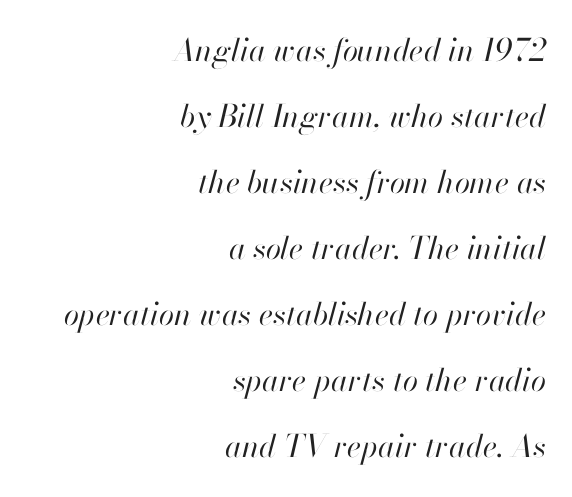
Beneath every word, the page is bare. Italic? Definitely — the glyphs are oblique. You could not count columns in this text — the font is proportionally spaced. Is the stroke heavy? The answer is a plain regular-or-lighter. Airy leading.
